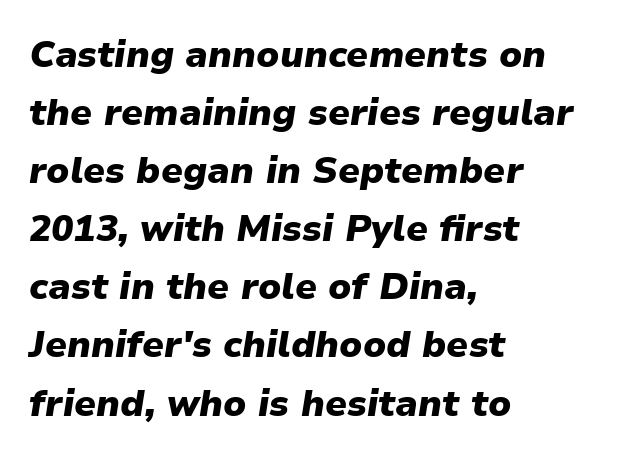
Q: Is the text bold? A: Yes.
Q: Is the text italic (slanted)? A: Yes, it leans right by about 9 degrees.
Q: Is the text underlined? A: No.
Q: How is the paragraph aligned? A: Left-aligned.
Q: Is the spacing between letters normal or unusually wide? A: Normal.
Q: Is the spacing between lines tight, normal or loose? A: Normal.
Q: Width (condensed, normal, or wide)? A: Normal.
Q: Stroke contrast? A: Low.
Q: x-height? A: Medium.
Q: Monospaced? A: No.
